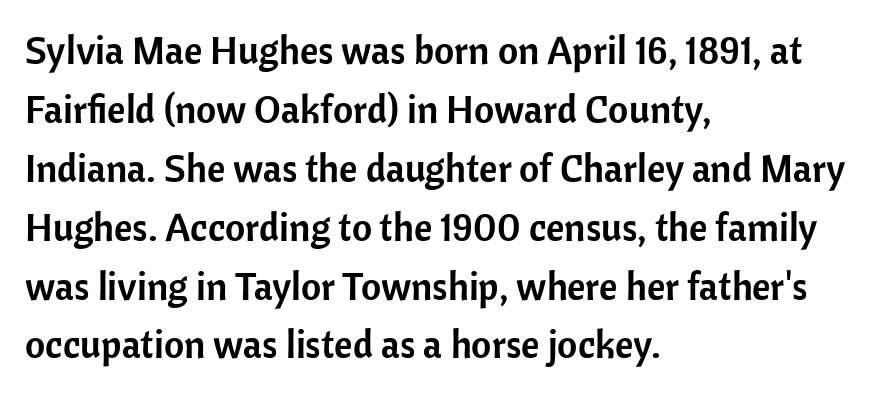
The image shows 39 px sans-serif type, upright; set left-aligned, normal line spacing (1.51x), normal letter spacing, not underlined; low stroke contrast and a medium x-height.
